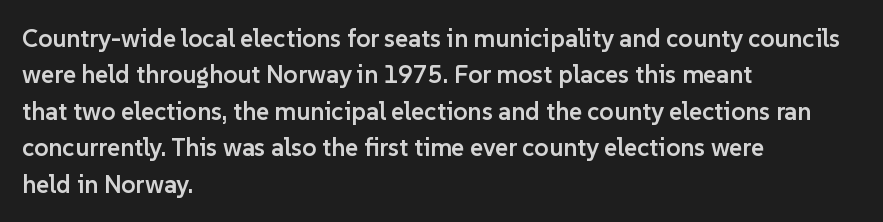
A somewhat darkened texture: the type is semibold rather than bold. If you drew a ruler down the left edge, every line would touch it. The zone under the glyphs is completely vacant. Ascenders rise straight up at ninety degrees. Caption: standard tracking, unaltered. Each new line begins a customary step beneath the previous one.
